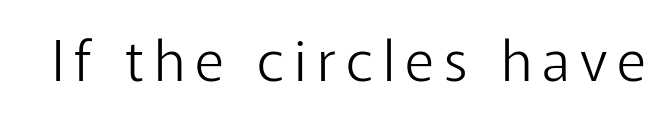
Is there any slant? The stems are plumb. No letter is thick-stroked: the sample isn't bold. A typesetter would label this face a sans. A clean baseline with only descenders dipping below it. Is this a fixed-width face? No — the glyphs have proportional, varying widths.
